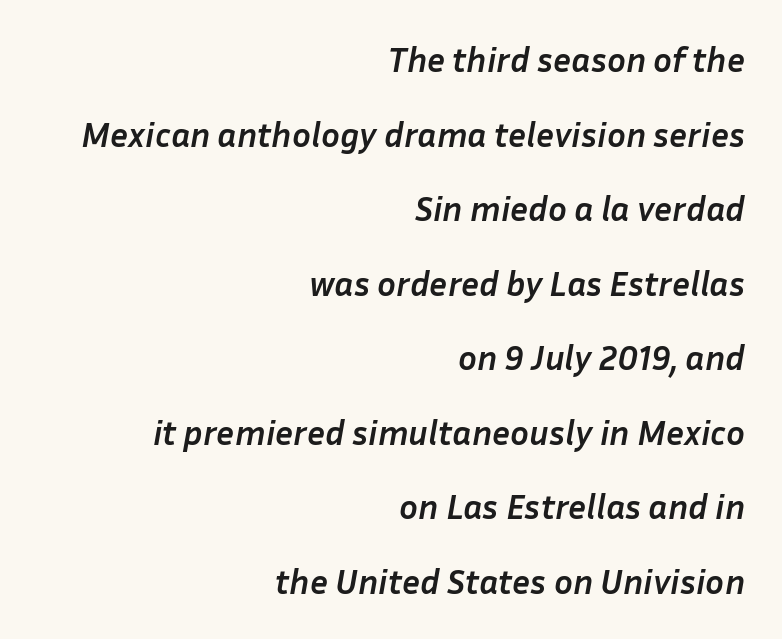
{"italic": "yes", "lean": "right", "slant_degrees": 10, "bold": "yes", "weight": "semibold", "width": "normal", "stroke_contrast": "low", "x_height": "medium", "monospaced": "no", "underline": "no", "align": "right", "line_spacing": "loose", "line_spacing_ratio": 2.13, "letter_spacing": "normal", "letter_spacing_em": 0.0, "glyph_px": 35}
